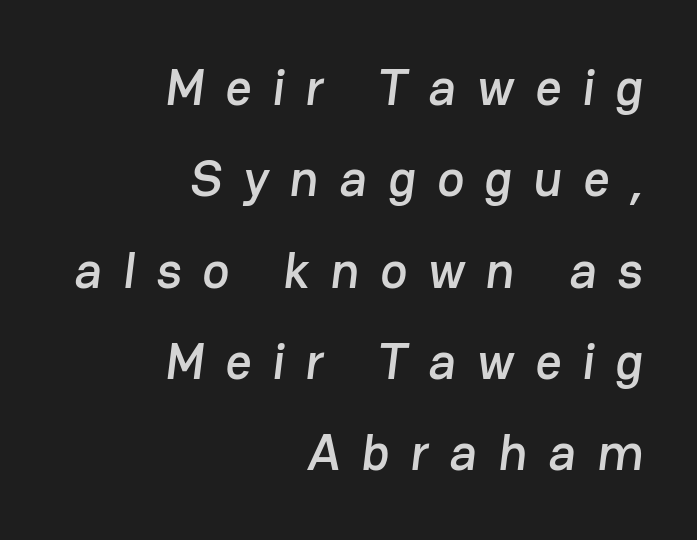
{"serif": "no", "width": "normal", "stroke_contrast": "low", "x_height": "medium", "monospaced": "no", "underline": "no", "align": "right", "line_spacing_ratio": 1.79, "letter_spacing": "wide", "letter_spacing_em": 0.41, "glyph_px": 51}
